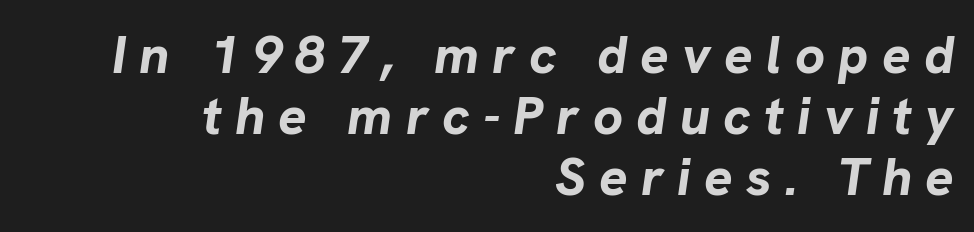
{"italic": "yes", "lean": "right", "slant_degrees": 8, "bold": "yes", "weight": "bold", "width": "normal", "stroke_contrast": "low", "x_height": "medium", "monospaced": "no", "underline": "no", "align": "right", "line_spacing": "tight", "line_spacing_ratio": 1.15, "letter_spacing": "wide", "letter_spacing_em": 0.25, "glyph_px": 53}
